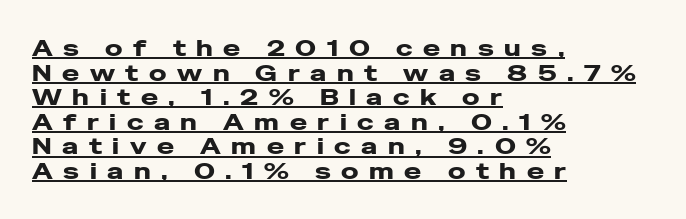
Q: Is the text italic (slanted)? A: No, it is upright.
Q: Is the text underlined? A: Yes.
Q: How is the paragraph aligned? A: Left-aligned.
Q: Is the spacing between letters normal or unusually wide? A: Unusually wide.
Q: Is the spacing between lines tight, normal or loose? A: Tight.
